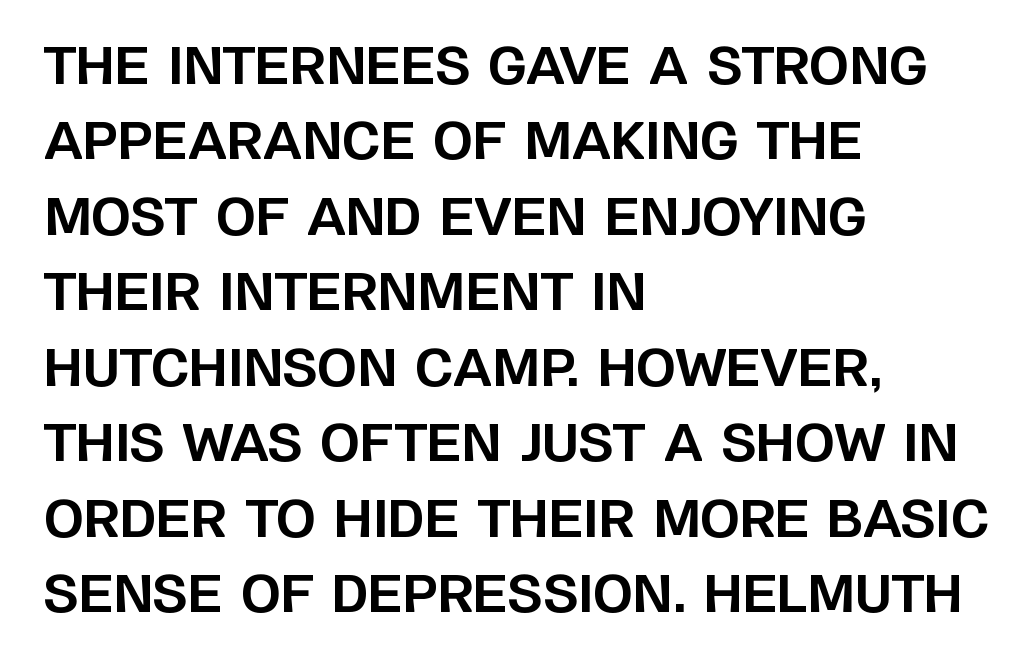
The image shows 51 px bold sans-serif type, upright; set left-aligned, normal line spacing (1.48x), normal letter spacing, not underlined; low stroke contrast and a large x-height.
